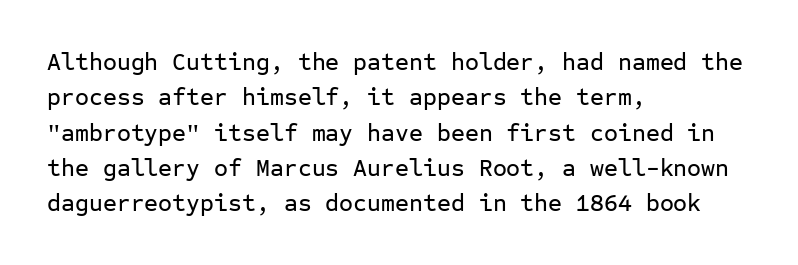
Q: Is the text italic (slanted)? A: No, it is upright.
Q: Is the text underlined? A: No.
Q: How is the paragraph aligned? A: Left-aligned.
Q: Is the spacing between letters normal or unusually wide? A: Normal.
Q: Is the spacing between lines tight, normal or loose? A: Normal.
